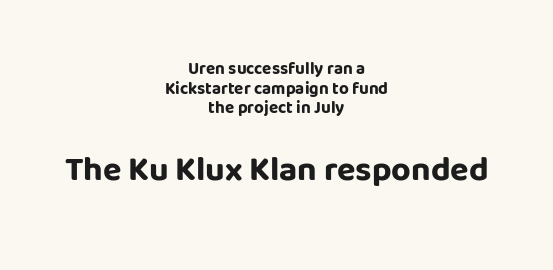
Block two is the big one; block one sits smaller above it. The rendering shows plain stroke endings on the letterforms — a sans-serif design. Descenders hang freely into open space. Strokes here are thick enough to call this a true bold.
